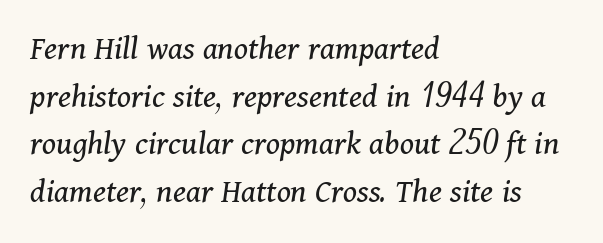
The image shows 35 px regular-weight serif type, italic (leaning right); set left-aligned, normal line spacing (1.36x), normal letter spacing, not underlined; medium stroke contrast and a medium x-height.
